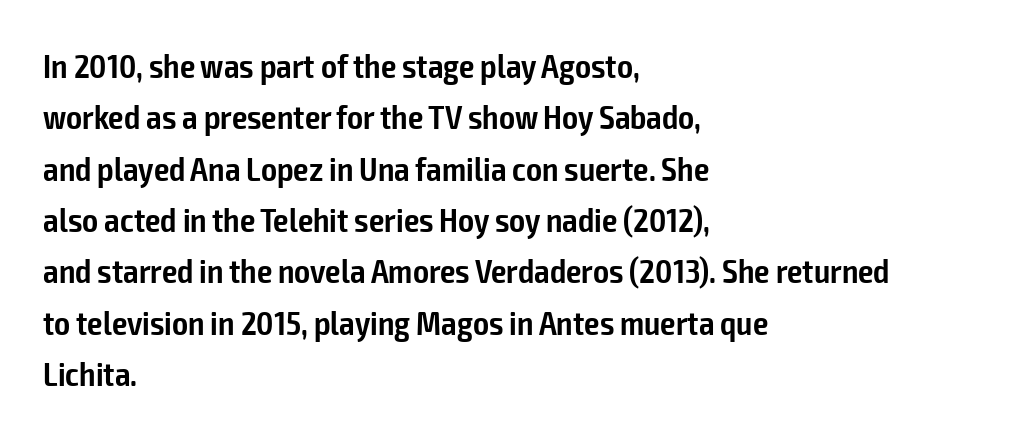
Vertical strokes here are truly vertical. The passage shown is typed in a proportional face where columns would drift. Heft: intermediate — a semibold. Does the copy run flush right? No — it runs flush left. Quick note: underline off. I'd call this a sans setting — the letters go barefoot.
